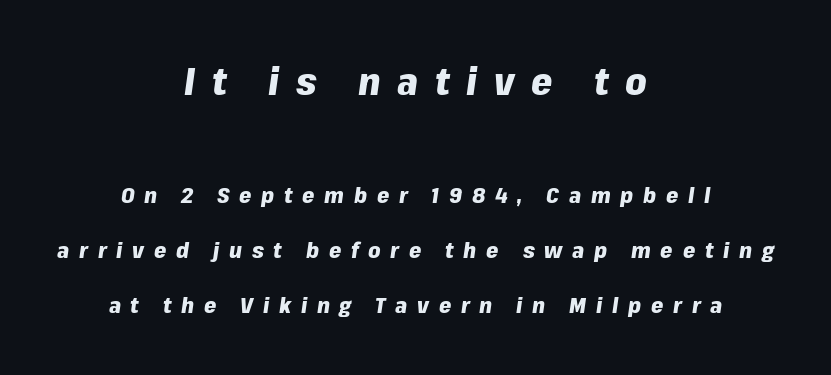
The image shows 38 px heavy type, italic (leaning right); set centered, loose line spacing (2.5x), unusually wide letter spacing (+0.44 em), not underlined; the first (top) block is 1.73x larger; low stroke contrast and a medium x-height.
